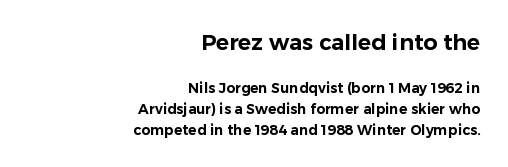
The image shows 22 px text type, upright; set right-aligned, normal line spacing (1.5x), normal letter spacing, not underlined; the first (top) block is 1.57x larger.
